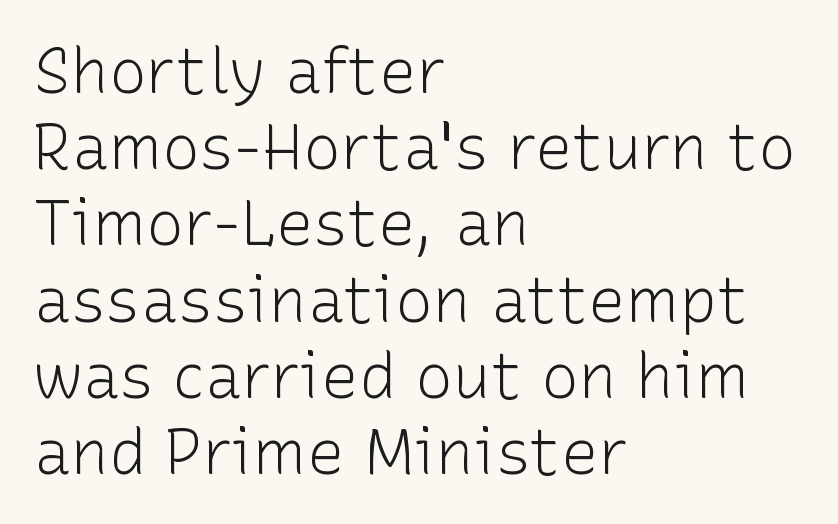
One-word summary of the alignment: left. Bold? No — there's no thickening of the strokes. Characters remain perfectly vertical along every line. Glyph-to-glyph distance matches everyday printed text. A sans-serif font was chosen for this passage. A typesetter would call this proportional, since set widths differ per character.
